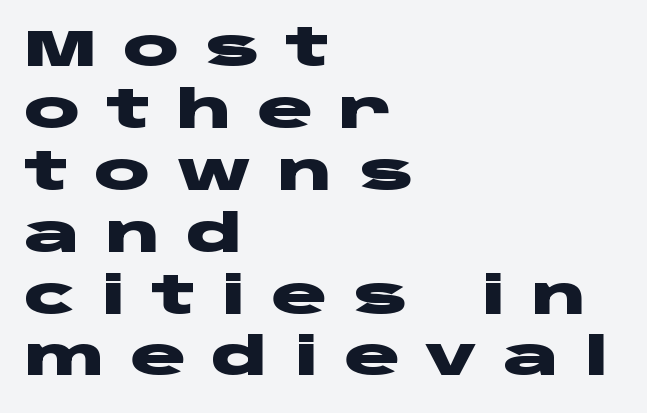
Q: Is the text bold? A: Yes.
Q: Is the text italic (slanted)? A: No, it is upright.
Q: Is the typeface a serif or a sans-serif typeface? A: Sans-serif.
Q: Is the text underlined? A: No.
Q: How is the paragraph aligned? A: Left-aligned.
Q: Is the spacing between letters normal or unusually wide? A: Unusually wide.
Q: Width (condensed, normal, or wide)? A: Wide.
Q: Stroke contrast? A: Low.
Q: x-height? A: Large.
Q: Monospaced? A: No.
